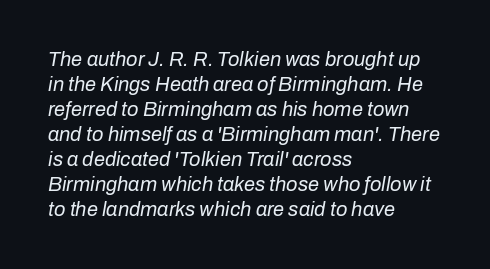
{"italic": "yes", "lean": "right", "slant_degrees": 10, "bold": "no", "underline": "no", "align": "left", "line_spacing": "normal", "line_spacing_ratio": 1.25, "letter_spacing": "normal", "letter_spacing_em": 0.0, "glyph_px": 20}
